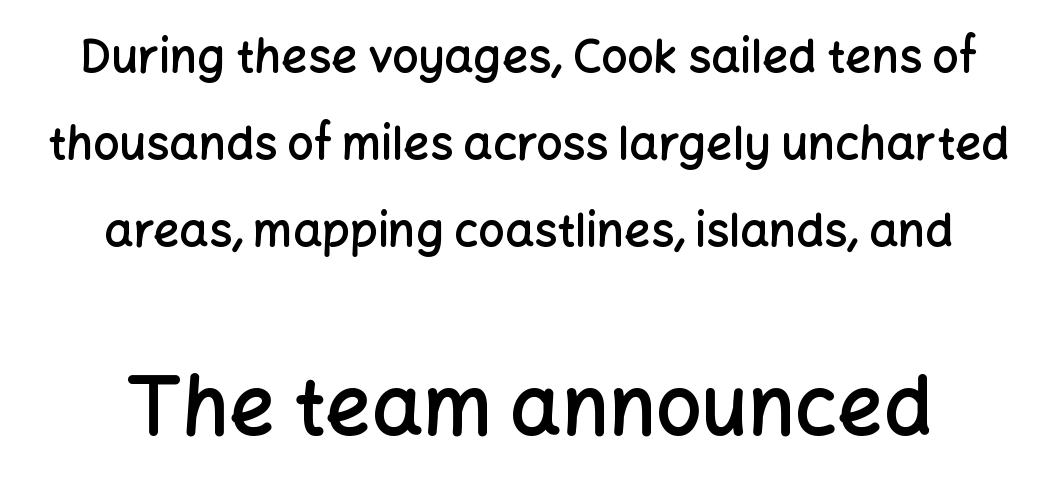
Q: Is the text bold? A: Semi-bold.
Q: Is the text italic (slanted)? A: No, it is upright.
Q: Is the typeface a serif or a sans-serif typeface? A: Sans-serif.
Q: Is the text underlined? A: No.
Q: How is the paragraph aligned? A: Centered.
Q: Is the spacing between letters normal or unusually wide? A: Normal.
Q: Which block of text is set in a larger size, the first (top) or the second (bottom)? A: The second (bottom) one.
Q: Width (condensed, normal, or wide)? A: Normal.
Q: Stroke contrast? A: Low.
Q: x-height? A: Medium.
Q: Monospaced? A: No.
